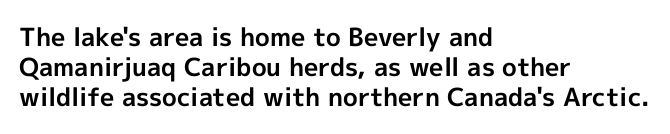
Q: Is the text bold? A: Yes.
Q: Is the text italic (slanted)? A: No, it is upright.
Q: Is the text underlined? A: No.
Q: How is the paragraph aligned? A: Left-aligned.
Q: Is the spacing between letters normal or unusually wide? A: Normal.
